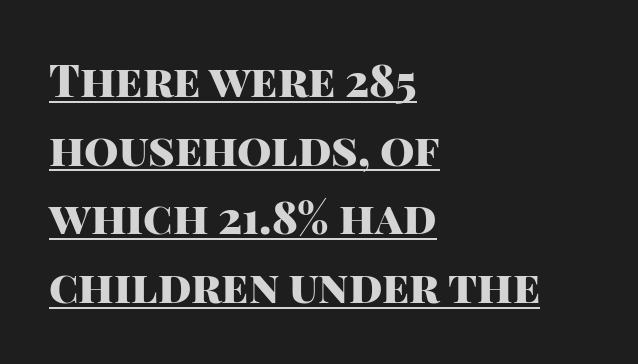
Is this a fixed-width face? No — the glyphs have proportional, varying widths. The ragged edge is on the right, which tells us the setting is flush left. A typesetter would mark this as roman, not italic. The rendering uses a bold face; every stroke is thick and dark. The rendered words wear a rule along their underside. These lines are composed in type without serifs.
